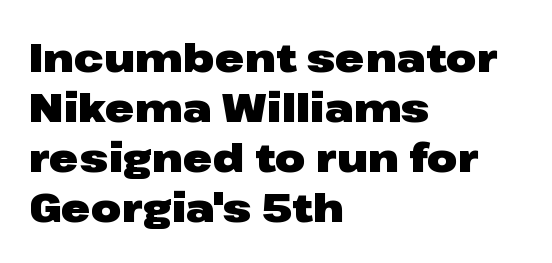
The letters advance in unequal steps, a hallmark of proportional type. Spacing between characters is what you'd get straight out of the box. Ascenders rise straight up at ninety degrees. Descenders are the only things crossing below the line. Check where the strokes stop: nothing finishes them off — pure sans. This is heavy type, rendered in bold.
